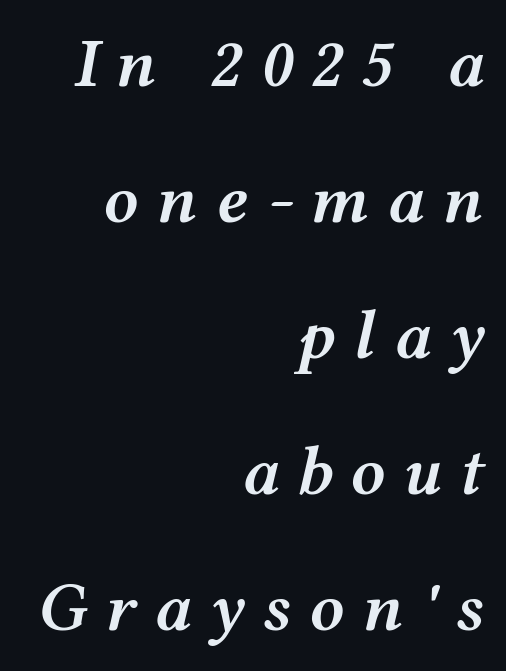
{"italic": "yes", "lean": "right", "slant_degrees": 12, "bold": "semi", "weight": "semibold", "width": "wide", "stroke_contrast": "medium", "x_height": "medium", "monospaced": "no", "underline": "no", "align": "right", "line_spacing": "loose", "line_spacing_ratio": 1.97, "letter_spacing": "wide", "letter_spacing_em": 0.26, "glyph_px": 69}
